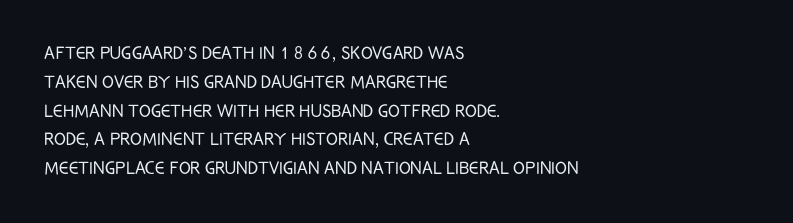
Q: Is the text bold? A: No.
Q: Is the text italic (slanted)? A: No, it is upright.
Q: Is the text underlined? A: No.
Q: How is the paragraph aligned? A: Left-aligned.
Q: Is the spacing between letters normal or unusually wide? A: Normal.
Q: Is the spacing between lines tight, normal or loose? A: Normal.
